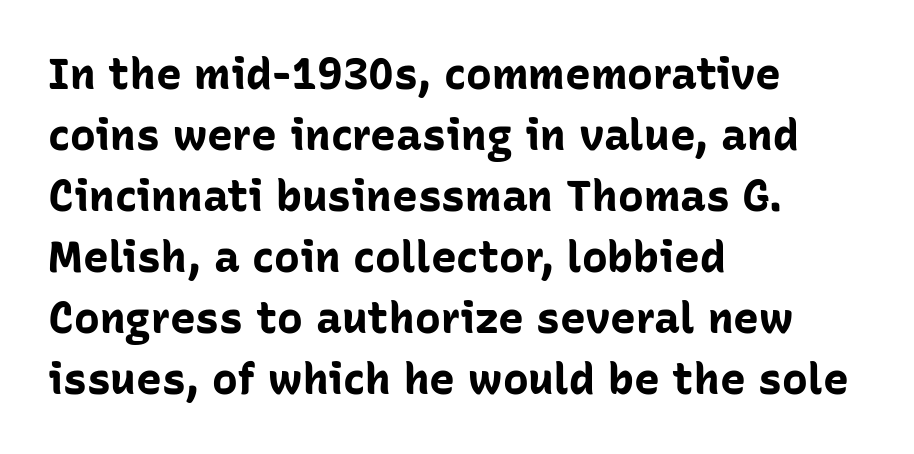
The image shows 43 px bold sans-serif type, upright; set left-aligned, normal line spacing (1.42x), normal letter spacing, not underlined; low stroke contrast and a medium x-height.
